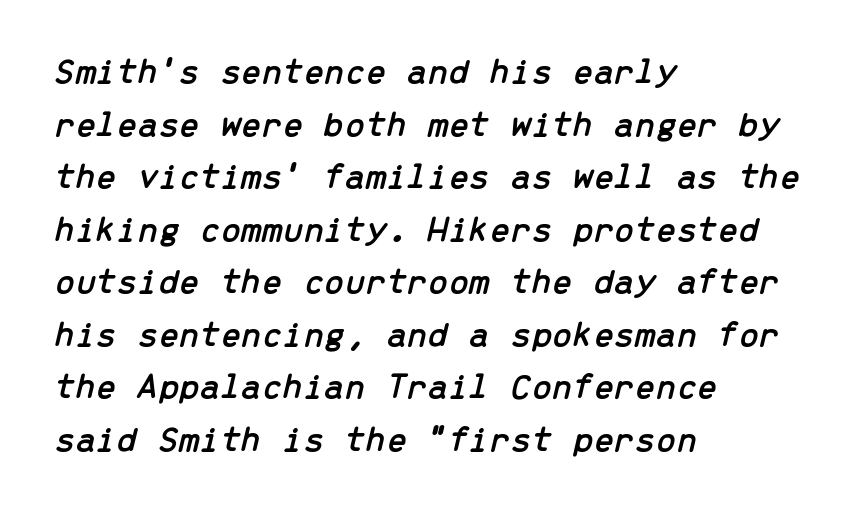
{"italic": "yes", "lean": "right", "slant_degrees": 13, "width": "normal", "stroke_contrast": "low", "x_height": "medium", "monospaced": "yes", "underline": "no", "align": "left", "line_spacing": "normal", "line_spacing_ratio": 1.42, "letter_spacing": "normal", "letter_spacing_em": 0.0, "glyph_px": 37}
